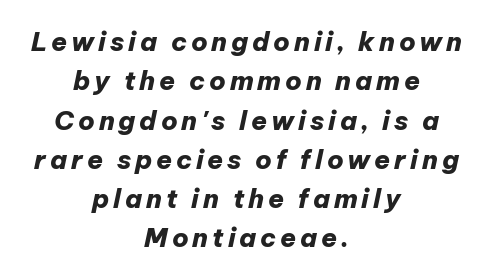
The image shows 26 px bold type, italic (leaning right); set centered, normal line spacing (1.51x), not underlined.
